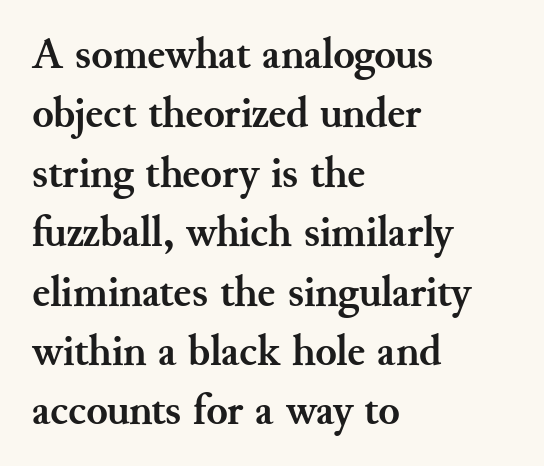
The image shows 44 px semibold serif type, upright; set left-aligned, normal line spacing (1.35x), normal letter spacing, not underlined; medium stroke contrast and a small x-height.
